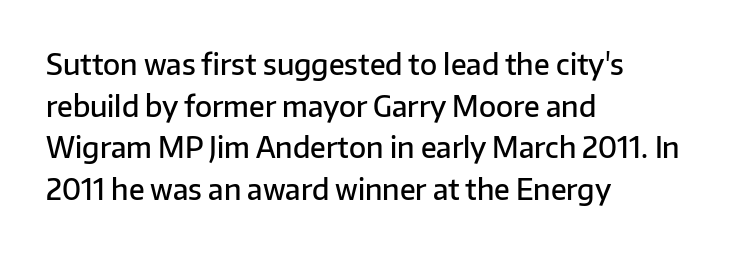
{"serif": "no", "italic": "no", "bold": "semi", "weight": "semibold", "width": "normal", "stroke_contrast": "low", "x_height": "medium", "monospaced": "no", "underline": "no", "align": "left", "line_spacing": "normal", "line_spacing_ratio": 1.49, "letter_spacing": "normal", "letter_spacing_em": 0.0, "glyph_px": 28}
